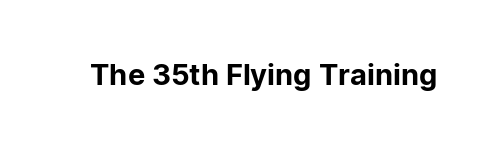
Q: Is the text italic (slanted)? A: No, it is upright.
Q: Is the typeface a serif or a sans-serif typeface? A: Sans-serif.
Q: Is the text underlined? A: No.
Q: Is the spacing between letters normal or unusually wide? A: Normal.
Q: Width (condensed, normal, or wide)? A: Normal.
Q: Stroke contrast? A: Low.
Q: x-height? A: Medium.
Q: Monospaced? A: No.
